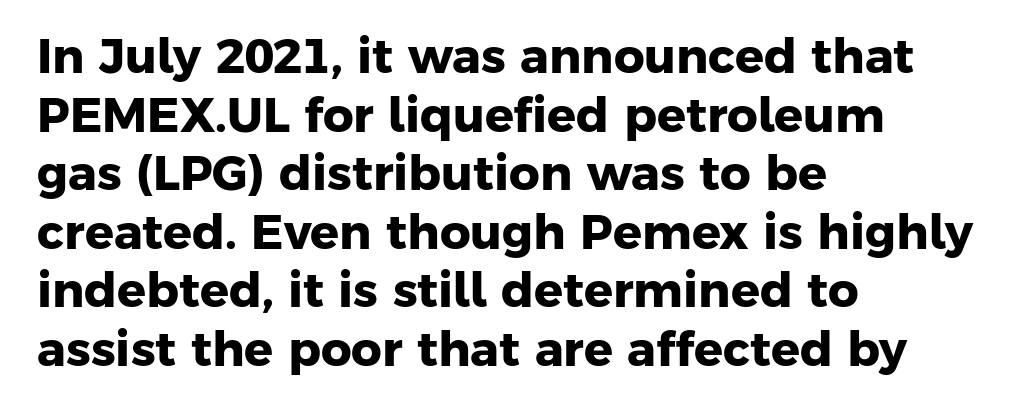
Each letter's strokes conclude bluntly, with no projecting serifs. Every row of glyphs begins at an identical x-position on the left. Caption: bold face, heavy strokes. The face used here is proportionally spaced, like ordinary book or web type. Caption: standard tracking, unaltered. The strip under each line holds only bare page.
